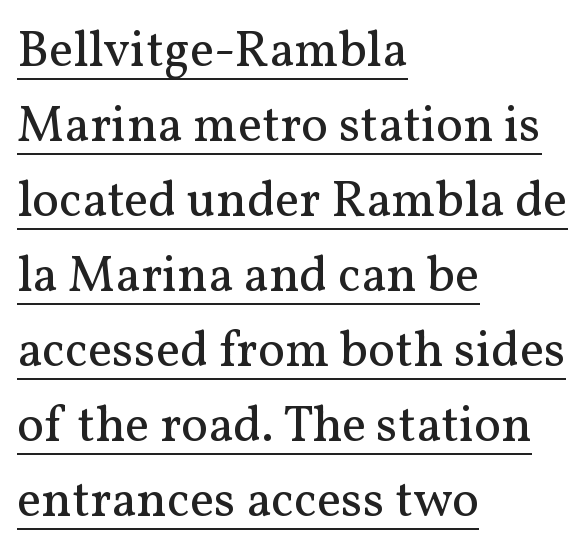
{"serif": "yes", "italic": "no", "bold": "no", "weight": "regular", "width": "normal", "stroke_contrast": "medium", "x_height": "medium", "monospaced": "no", "underline": "yes", "align": "left", "line_spacing": "normal", "line_spacing_ratio": 1.47, "letter_spacing": "normal", "letter_spacing_em": 0.0, "glyph_px": 51}
